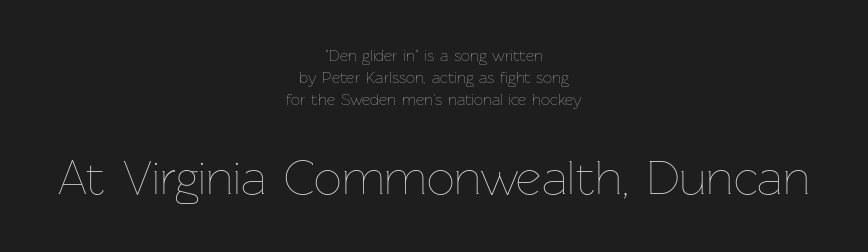
The image shows 49 px thin type, upright; set centered, normal line spacing (1.36x), normal letter spacing, not underlined; the second (bottom) block is 3.06x larger; low stroke contrast and a medium x-height.
